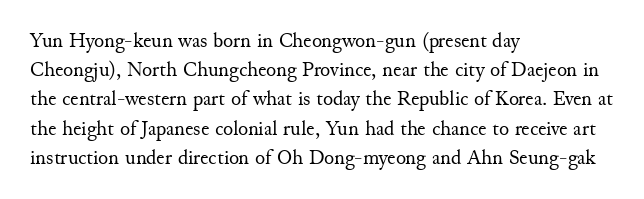
Tracking here is standard; glyphs follow each other at the usual distance. Heft: none added — not bold. These lines are set flush left with a ragged right edge. The letters stand straight up with perfectly vertical stems. Has an underline been added? It has not.
